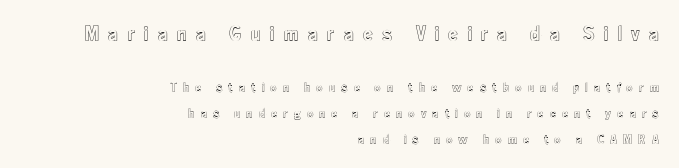
{"italic": "no", "underline": "no", "align": "right", "line_spacing_ratio": 1.84, "letter_spacing": "wide", "letter_spacing_em": 0.42, "larger_block": "first", "size_ratio": 1.57, "glyph_px": 22}
